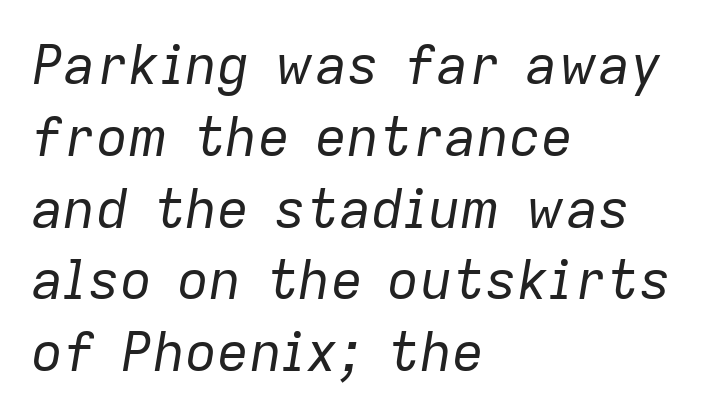
One glance says typical: line gaps are just what's usual. Is the type heavy? It reads as light-to-regular instead. These lines stack with their left ends in a neat column. Note the varied advance widths — an 'i' is clearly narrower than an 'm'. The axis of the letterforms is tilted away from vertical. Is the letter spacing exaggerated? No — it looks like the ordinary default.
